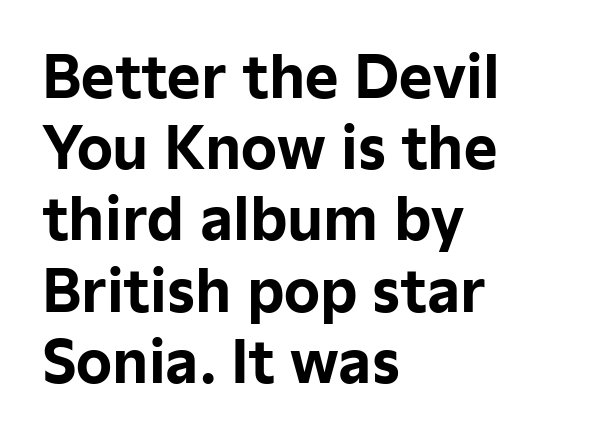
{"serif": "no", "italic": "no", "bold": "yes", "weight": "bold", "width": "normal", "stroke_contrast": "low", "x_height": "medium", "monospaced": "no", "underline": "no", "align": "left", "line_spacing": "normal", "line_spacing_ratio": 1.25, "letter_spacing": "normal", "letter_spacing_em": 0.0, "glyph_px": 57}
